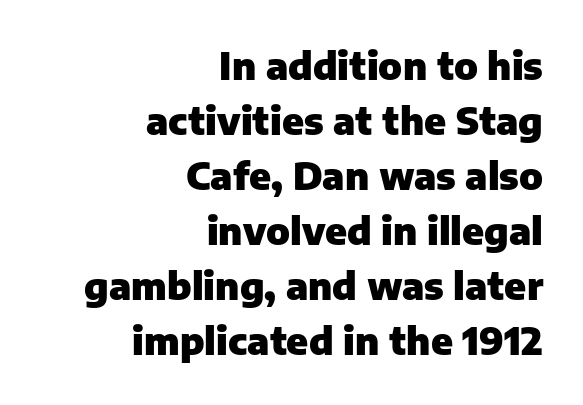
The image shows 38 px heavy sans-serif type, upright; set right-aligned, normal line spacing (1.45x), normal letter spacing, not underlined; low stroke contrast and a medium x-height.
